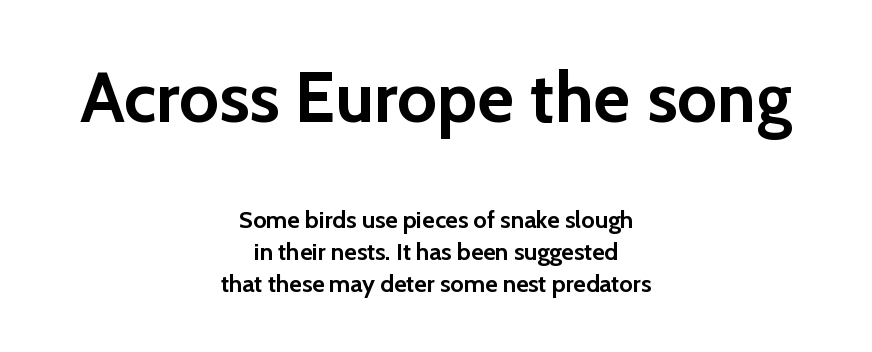
Q: Is the text bold? A: Yes.
Q: Is the text italic (slanted)? A: No, it is upright.
Q: Is the typeface a serif or a sans-serif typeface? A: Sans-serif.
Q: Is the text underlined? A: No.
Q: How is the paragraph aligned? A: Centered.
Q: Is the spacing between letters normal or unusually wide? A: Normal.
Q: Is the spacing between lines tight, normal or loose? A: Normal.
Q: Which block of text is set in a larger size, the first (top) or the second (bottom)? A: The first (top) one.
Q: Width (condensed, normal, or wide)? A: Normal.
Q: Stroke contrast? A: Low.
Q: x-height? A: Medium.
Q: Monospaced? A: No.
